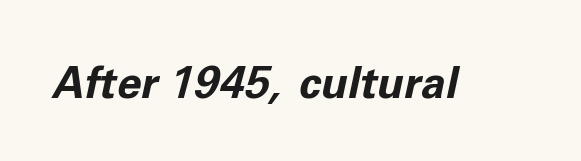
{"italic": "yes", "lean": "right", "slant_degrees": 11, "bold": "yes", "weight": "bold", "width": "normal", "stroke_contrast": "low", "x_height": "medium", "monospaced": "no", "underline": "no", "letter_spacing": "normal", "letter_spacing_em": 0.0, "glyph_px": 44}
